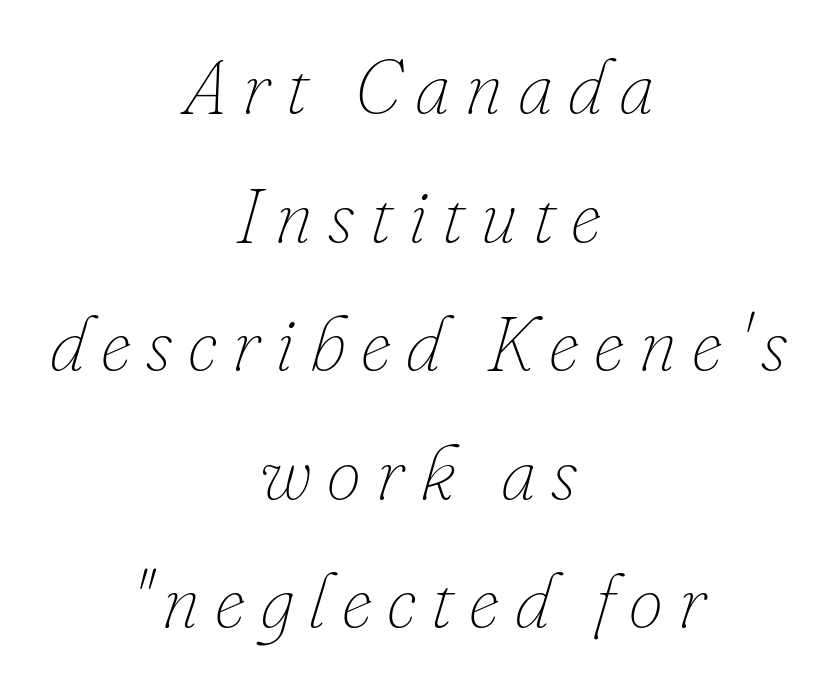
The image shows 77 px thin type, italic (leaning right); set centered, normal line spacing (1.67x), unusually wide letter spacing (+0.2 em), not underlined; low stroke contrast and a small x-height.
